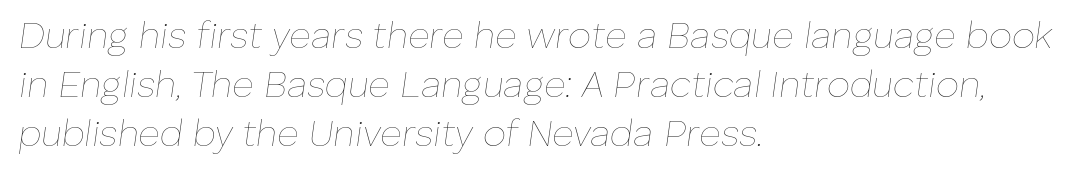
{"italic": "yes", "lean": "right", "slant_degrees": 8, "bold": "no", "weight": "thin", "width": "normal", "stroke_contrast": "low", "x_height": "medium", "monospaced": "no", "underline": "no", "align": "left", "line_spacing": "normal", "line_spacing_ratio": 1.32, "letter_spacing": "normal", "letter_spacing_em": 0.0, "glyph_px": 37}
